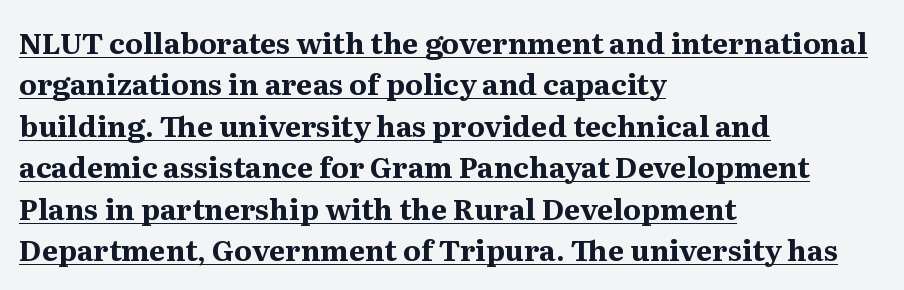
The image shows 29 px bold serif type, upright; set left-aligned, normal line spacing (1.43x), normal letter spacing, underlined; medium stroke contrast and a medium x-height.
